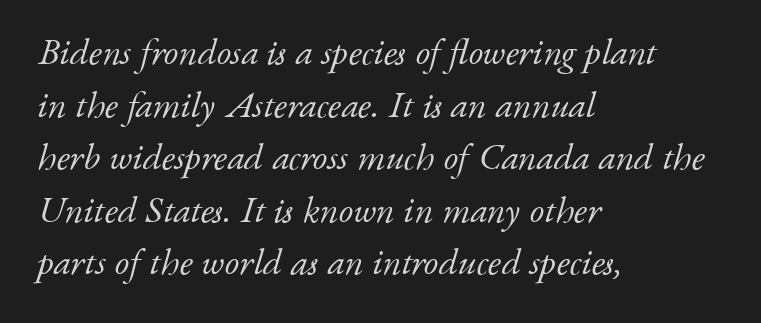
The image shows 37 px light serif type, italic (leaning right); set left-aligned, normal line spacing (1.42x), normal letter spacing, not underlined; low stroke contrast and a small x-height.
